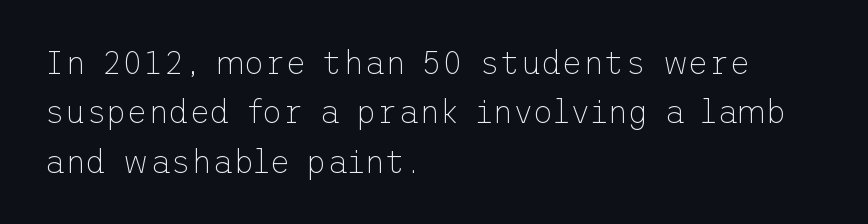
Q: Is the text bold? A: No.
Q: Is the text italic (slanted)? A: No, it is upright.
Q: Is the typeface a serif or a sans-serif typeface? A: Sans-serif.
Q: Is the text underlined? A: No.
Q: How is the paragraph aligned? A: Left-aligned.
Q: Is the spacing between letters normal or unusually wide? A: Normal.
Q: Is the spacing between lines tight, normal or loose? A: Normal.
Q: Width (condensed, normal, or wide)? A: Normal.
Q: Stroke contrast? A: Low.
Q: x-height? A: Medium.
